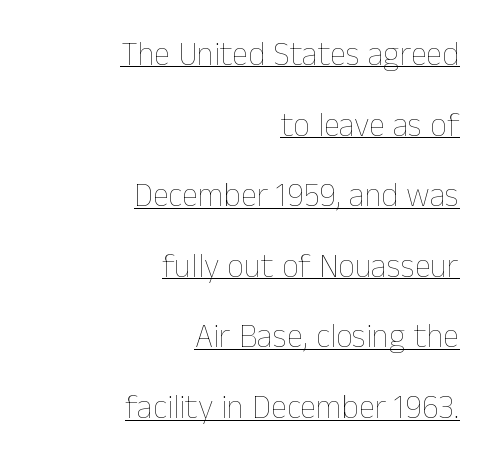
The image shows 33 px thin type, upright; set right-aligned, loose line spacing (2.14x), normal letter spacing, underlined; low stroke contrast and a medium x-height.
